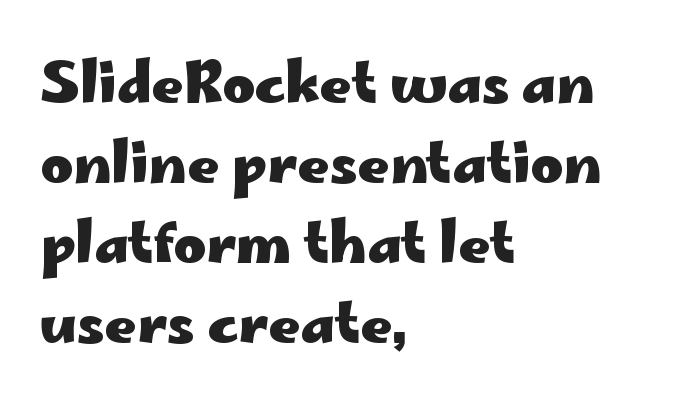
{"serif": "no", "italic": "no", "bold": "yes", "weight": "heavy", "width": "wide", "stroke_contrast": "low", "x_height": "small", "monospaced": "no", "underline": "no", "align": "left", "line_spacing": "normal", "line_spacing_ratio": 1.43, "letter_spacing": "normal", "letter_spacing_em": 0.0, "glyph_px": 56}
